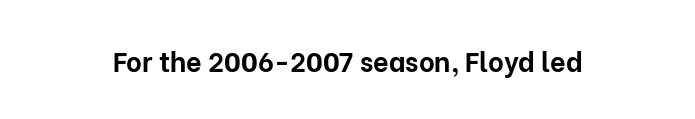
What stands out about the letter spacing? Nothing — it is the standard amount. No italicization has been applied; the sample stays upright. The gap between lines stays unmarked. Thick stems and heavy bowls — unmistakably bold.
